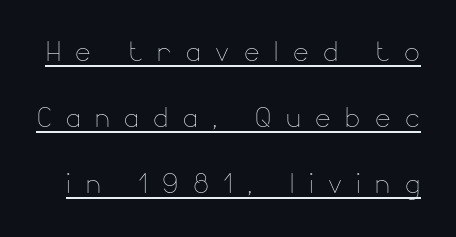
{"italic": "no", "bold": "no", "weight": "thin", "width": "normal", "stroke_contrast": "low", "x_height": "small", "monospaced": "no", "underline": "yes", "line_spacing_ratio": 1.79, "letter_spacing": "wide", "letter_spacing_em": 0.39, "glyph_px": 37}
